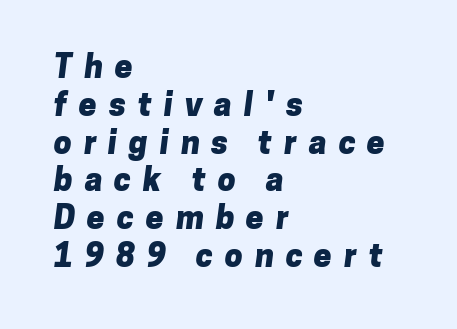
A sans-serif font was chosen for this passage. This sample is left-justified, so line endings fall wherever the words run out. These lines are rendered in a variable-pitch font. A typesetter would call this heavily tracked-out type. Clear beneath every line of the passage.
